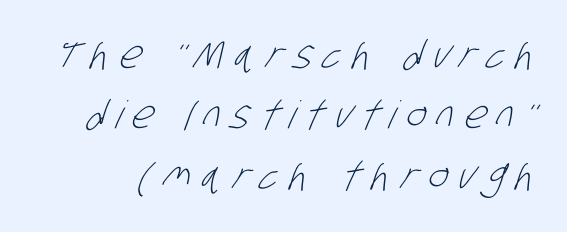
Q: Is the text bold? A: No.
Q: Is the typeface a serif or a sans-serif typeface? A: Sans-serif.
Q: Is the text underlined? A: No.
Q: Is the spacing between letters normal or unusually wide? A: Unusually wide.
Q: Is the spacing between lines tight, normal or loose? A: Normal.
Q: Width (condensed, normal, or wide)? A: Condensed.
Q: Stroke contrast? A: Low.
Q: x-height? A: Large.
Q: Monospaced? A: No.
